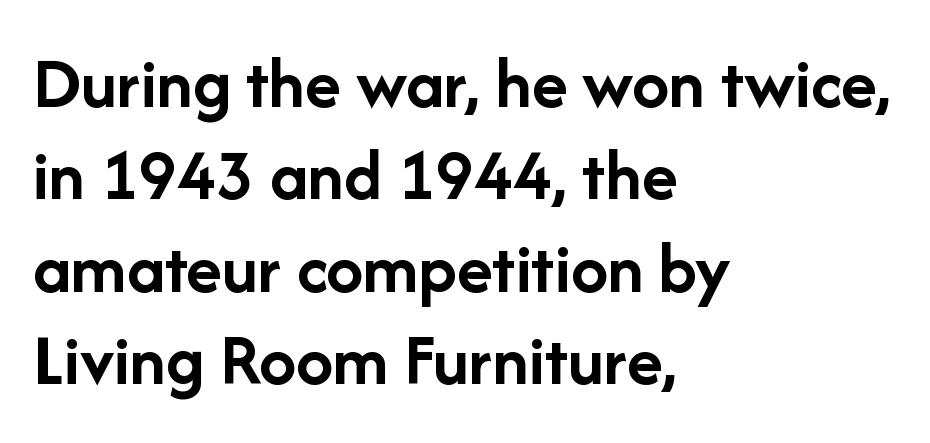
Compared with typical paragraphs, the rows here are spaced about the same. Casual observation: everything's shoved over to the left. These lines are rendered in a variable-pitch font. This rendering employs a face without finishing strokes, i.e., a sans-serif. Quick note: not italic, upright.
